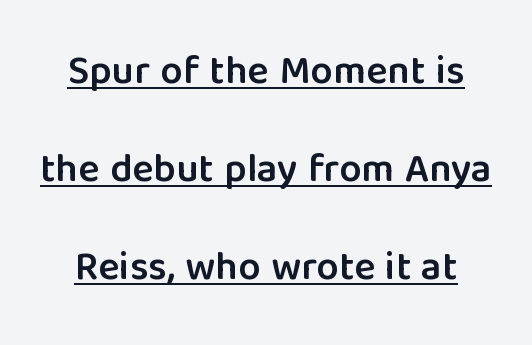
Q: Is the text bold? A: Semi-bold.
Q: Is the text italic (slanted)? A: No, it is upright.
Q: Is the typeface a serif or a sans-serif typeface? A: Sans-serif.
Q: Is the text underlined? A: Yes.
Q: Is the spacing between letters normal or unusually wide? A: Normal.
Q: Is the spacing between lines tight, normal or loose? A: Loose.
Q: Width (condensed, normal, or wide)? A: Normal.
Q: Stroke contrast? A: Low.
Q: x-height? A: Medium.
Q: Monospaced? A: No.
